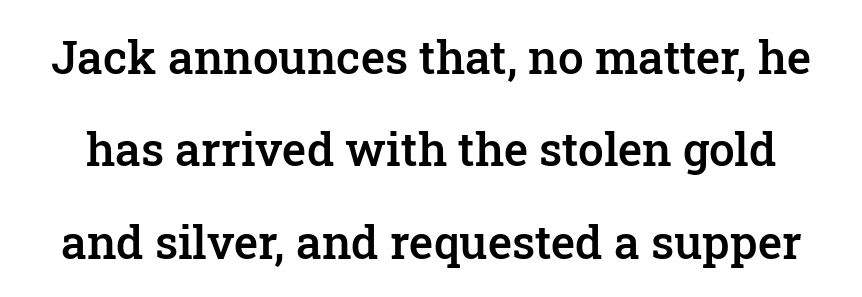
The font's upright variant was chosen for this text. The font family rendered here belongs to the serif group. The line-height multiplier appears high, well above default. Decoration check: the copy has no underline.
